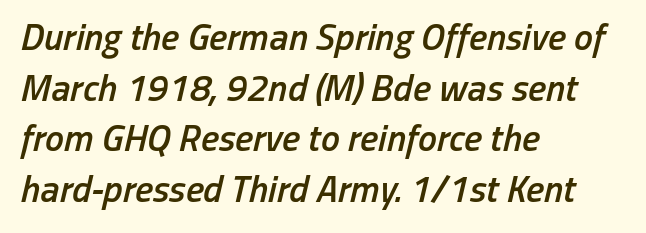
{"italic": "yes", "lean": "right", "slant_degrees": 13, "bold": "semi", "weight": "semibold", "width": "condensed", "stroke_contrast": "low", "x_height": "medium", "monospaced": "no", "underline": "no", "align": "left", "line_spacing": "normal", "line_spacing_ratio": 1.33, "letter_spacing": "normal", "letter_spacing_em": 0.0, "glyph_px": 38}
